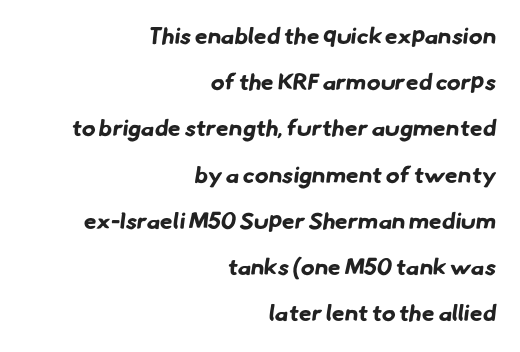
What weight is shown? A full bold with thick strokes. A typesetter would call this leading open, well beyond the default. Has an underline been added? It has not. Look at the tracking — it's just the regular setting, nothing added. In CSS terms this would be text-align: right.
